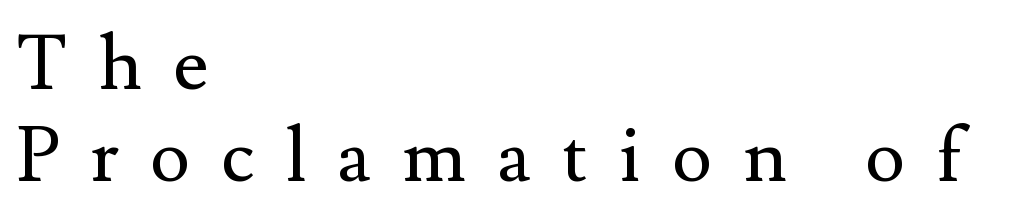
The image shows 76 px regular-weight serif type, upright; set left-aligned, line spacing 1.21x, unusually wide letter spacing (+0.41 em), not underlined; medium stroke contrast and a small x-height.
